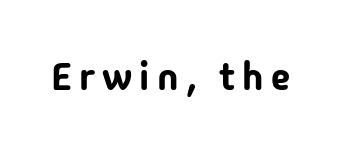
Note the varied advance widths — an 'i' is clearly narrower than an 'm'. Each letter's strokes conclude bluntly, with no projecting serifs. You can tell it's not italic because the verticals are truly vertical. Lines of text with bare space underneath.
